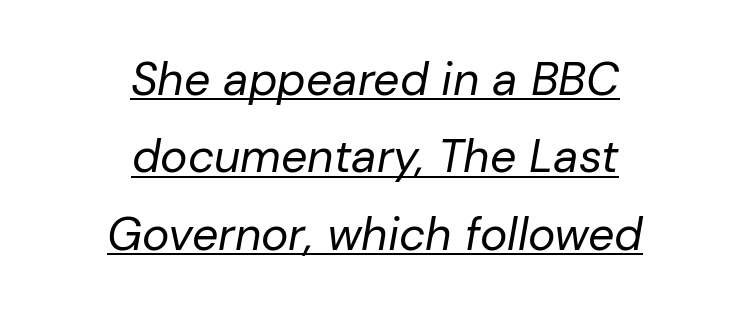
Q: Is the text bold? A: No.
Q: Is the text italic (slanted)? A: Yes, it leans right by about 10 degrees.
Q: Is the text underlined? A: Yes.
Q: How is the paragraph aligned? A: Centered.
Q: Is the spacing between letters normal or unusually wide? A: Normal.
Q: Is the spacing between lines tight, normal or loose? A: Normal.
Q: Width (condensed, normal, or wide)? A: Normal.
Q: Stroke contrast? A: Low.
Q: x-height? A: Medium.
Q: Monospaced? A: No.
